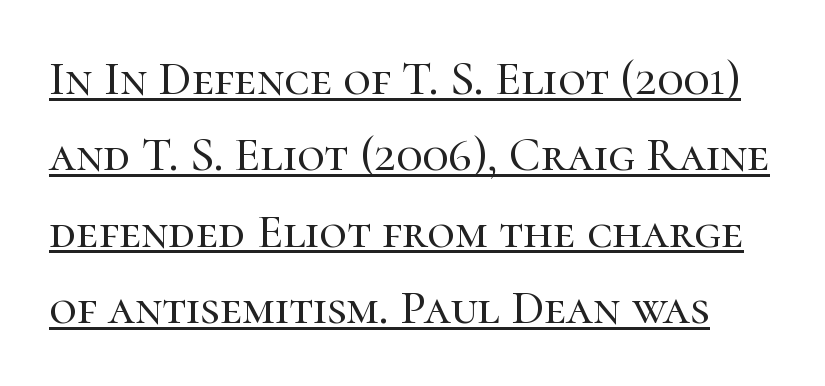
{"serif": "yes", "italic": "no", "width": "normal", "stroke_contrast": "high", "x_height": "medium", "monospaced": "no", "underline": "yes", "line_spacing": "normal", "line_spacing_ratio": 1.59, "letter_spacing": "normal", "letter_spacing_em": 0.0, "glyph_px": 48}
